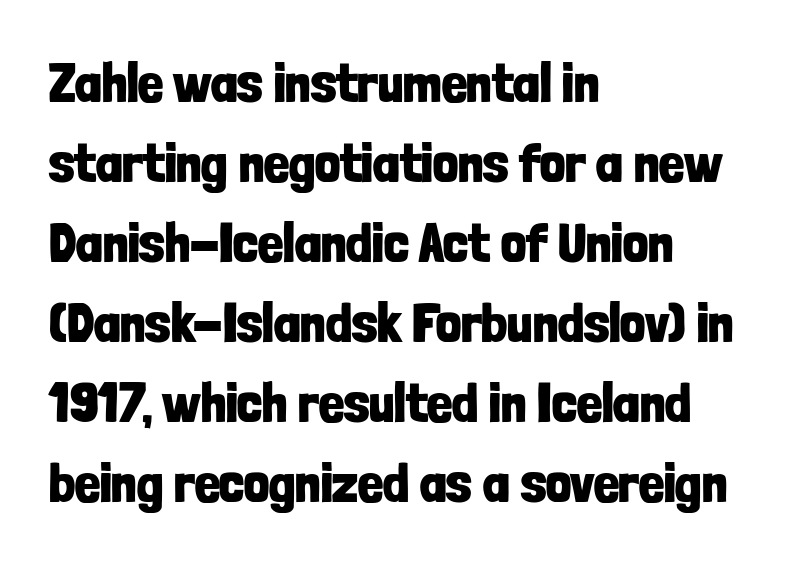
This sample keeps an unexceptional amount of space between lines. Every row of glyphs begins at an identical x-position on the left. Characters remain perfectly vertical along every line. Character widths vary here, with narrow letters taking less room than wide ones.
